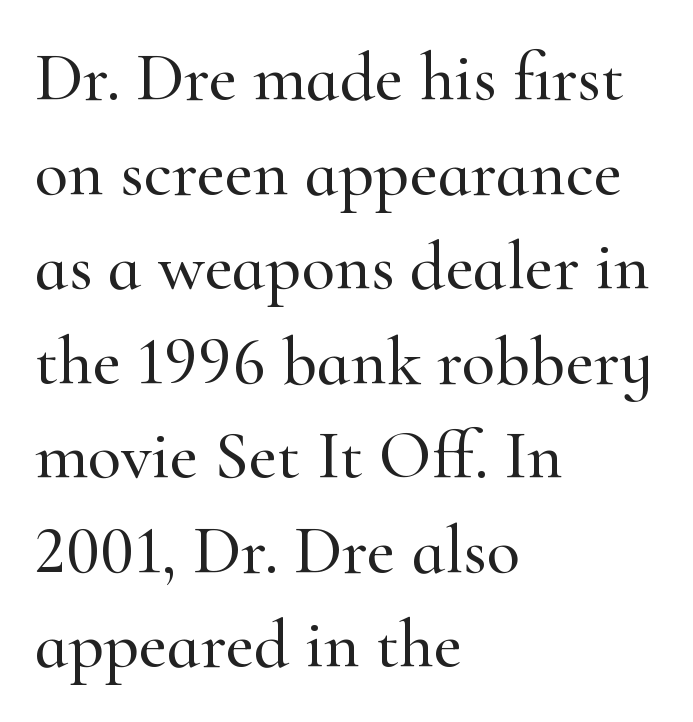
The image shows 69 px serif type, upright; set left-aligned, normal line spacing (1.37x), normal letter spacing, not underlined; high stroke contrast and a small x-height.
